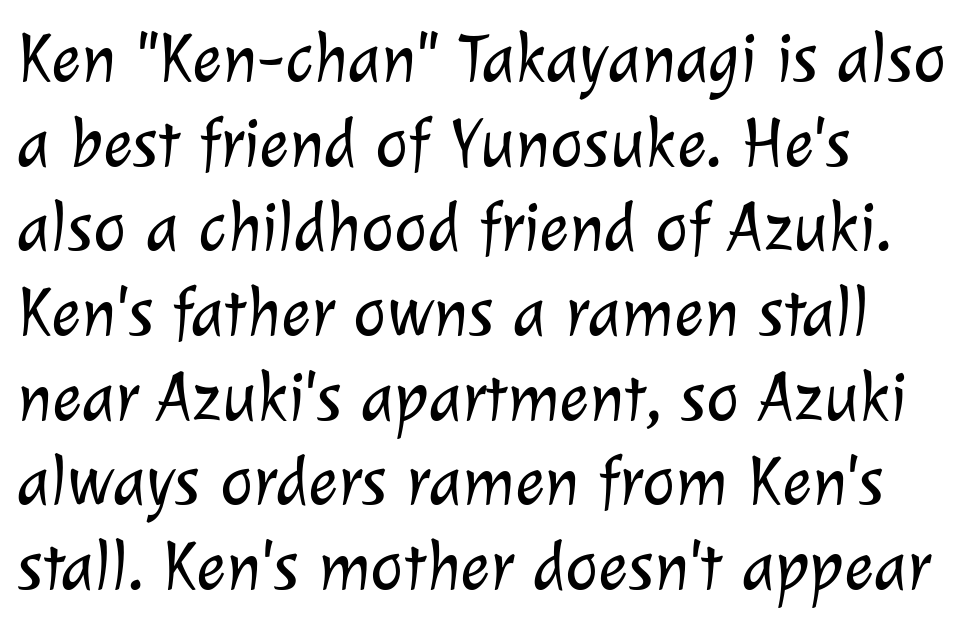
The image shows 70 px light sans-serif type; set left-aligned, line spacing 1.21x, normal letter spacing, not underlined; low stroke contrast and a medium x-height.
